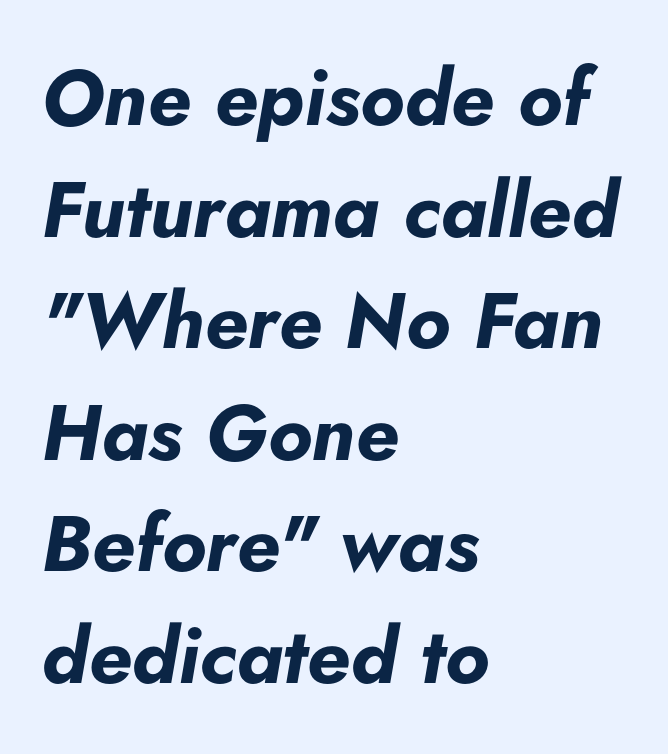
{"italic": "yes", "lean": "right", "slant_degrees": 5, "bold": "yes", "weight": "bold", "width": "normal", "stroke_contrast": "low", "x_height": "small", "monospaced": "no", "underline": "no", "align": "left", "line_spacing": "normal", "line_spacing_ratio": 1.43, "letter_spacing": "normal", "letter_spacing_em": 0.0, "glyph_px": 78}
